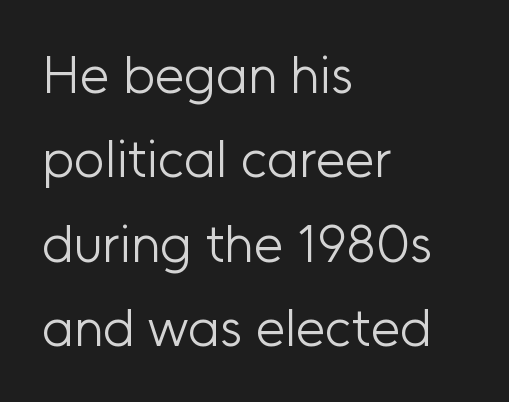
Do the characters align in a grid? No, the font is proportional. Which margin do the lines hug? The left one — the right edge is uneven. Heft: none added — not bold. Leading: standard. Posture: straight, roman, zero tilt. Font category for this specimen: sans-serif.
